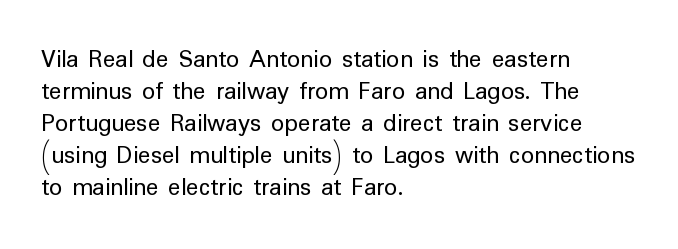
The passage shown is not underscored anywhere. Words appear dense and cohesive because spacing is normal. Alignment: flush left. Unlike italic type, these characters show no tilt at all.
